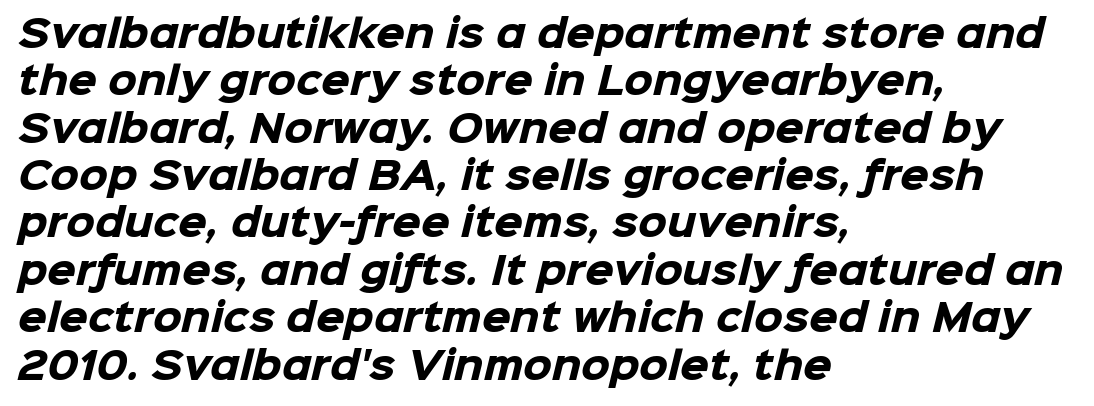
Q: Is the text bold? A: Yes.
Q: Is the typeface a serif or a sans-serif typeface? A: Sans-serif.
Q: Is the text underlined? A: No.
Q: How is the paragraph aligned? A: Left-aligned.
Q: Is the spacing between letters normal or unusually wide? A: Normal.
Q: Is the spacing between lines tight, normal or loose? A: Normal.
Q: Width (condensed, normal, or wide)? A: Normal.
Q: Stroke contrast? A: Low.
Q: x-height? A: Medium.
Q: Monospaced? A: No.
